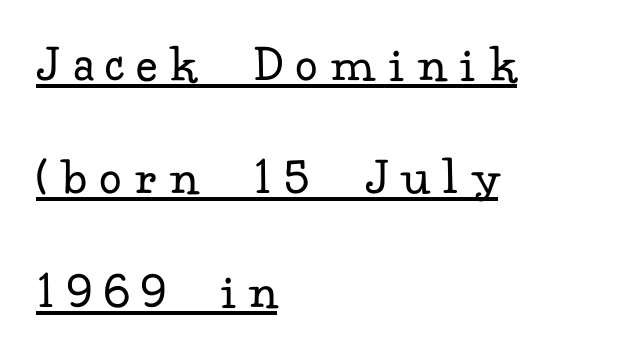
The image shows 54 px regular-weight serif type, upright; set left-aligned, loose line spacing (2.1x), unusually wide letter spacing (+0.27 em), underlined; low stroke contrast and a small x-height.
